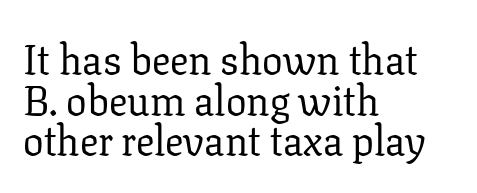
Q: Is the text bold? A: No.
Q: Is the text italic (slanted)? A: No, it is upright.
Q: Is the typeface a serif or a sans-serif typeface? A: Serif.
Q: Is the text underlined? A: No.
Q: How is the paragraph aligned? A: Left-aligned.
Q: Is the spacing between letters normal or unusually wide? A: Normal.
Q: Is the spacing between lines tight, normal or loose? A: Tight.
Q: Width (condensed, normal, or wide)? A: Normal.
Q: Stroke contrast? A: Low.
Q: x-height? A: Medium.
Q: Monospaced? A: No.
